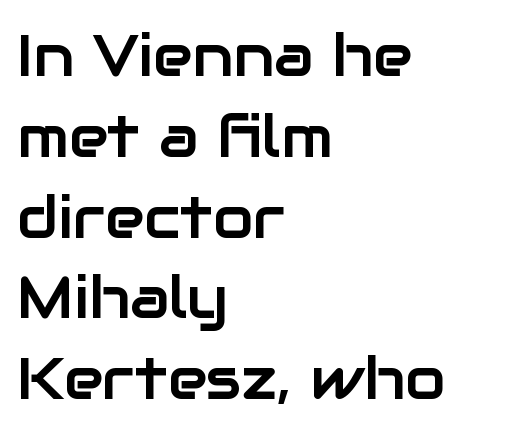
The image shows 59 px sans-serif type, upright; set left-aligned, normal line spacing (1.37x), normal letter spacing, not underlined; low stroke contrast and a medium x-height.
